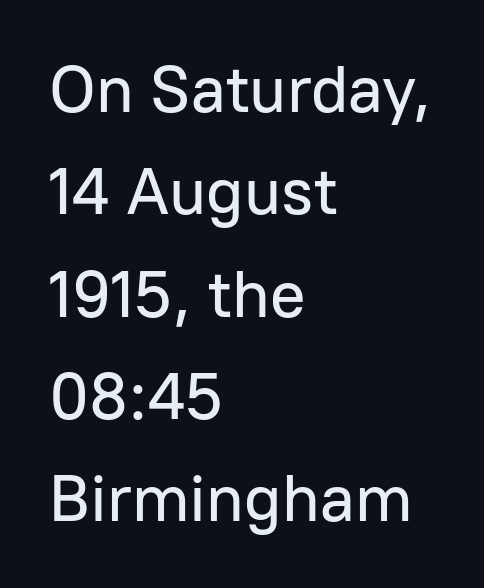
Reading down the block, your eye returns to a fixed left position each line. Whoever set this chose a conventional vertical rhythm. The rendering uses natural spacing where letterforms have individual widths. The characters display no serif detailing; their extremities are plain.
